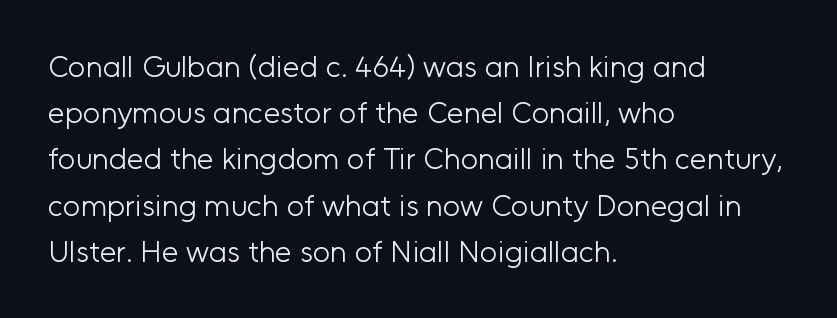
Q: Is the text bold? A: No.
Q: Is the text italic (slanted)? A: No, it is upright.
Q: Is the typeface a serif or a sans-serif typeface? A: Sans-serif.
Q: Is the text underlined? A: No.
Q: How is the paragraph aligned? A: Left-aligned.
Q: Is the spacing between letters normal or unusually wide? A: Normal.
Q: Is the spacing between lines tight, normal or loose? A: Normal.
Q: Width (condensed, normal, or wide)? A: Normal.
Q: Stroke contrast? A: Low.
Q: x-height? A: Medium.
Q: Monospaced? A: No.
